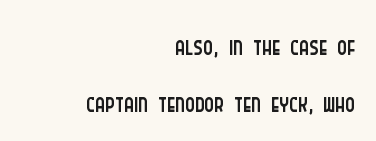
Q: Is the text bold? A: No.
Q: Is the text italic (slanted)? A: No, it is upright.
Q: Is the typeface a serif or a sans-serif typeface? A: Sans-serif.
Q: Is the text underlined? A: No.
Q: How is the paragraph aligned? A: Right-aligned.
Q: Is the spacing between letters normal or unusually wide? A: Normal.
Q: Is the spacing between lines tight, normal or loose? A: Normal.
Q: Width (condensed, normal, or wide)? A: Condensed.
Q: Stroke contrast? A: Low.
Q: x-height? A: Large.
Q: Monospaced? A: No.
